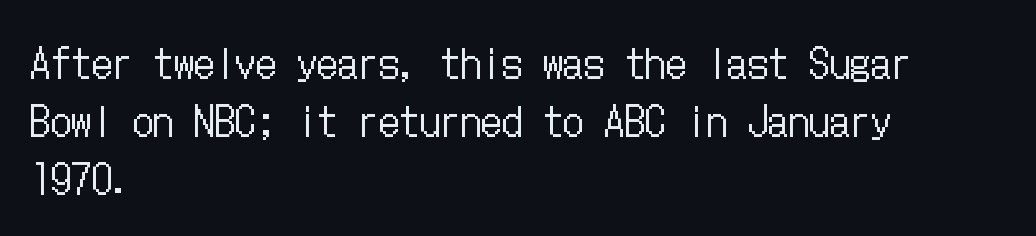
The passage is arranged the way most books set body copy — flush left. Descenders are the only things crossing below the line. A typesetter would call this zero additional tracking. Bold? No — there's no thickening of the strokes.
